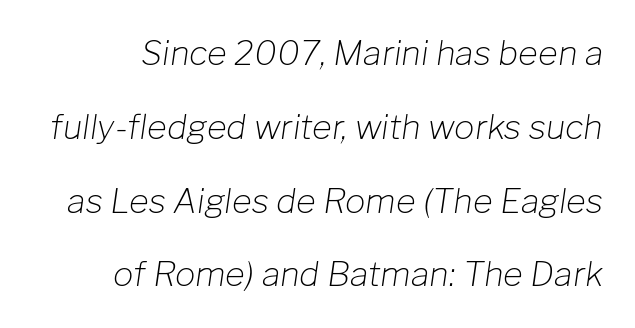
There's an unmistakable incline to the writing here. On a weight scale, this lands at 450 or below. Do the characters align in a grid? No, the font is proportional. The type is set solid horizontally, with unmodified tracking. Beneath every word, the page is bare. Quick note: interline space is abundant.
